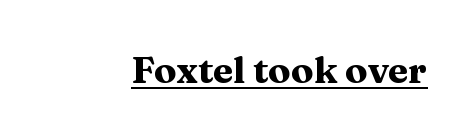
The image shows 37 px heavy, wide serif type, upright; set normal letter spacing, underlined; medium stroke contrast and a medium x-height.
